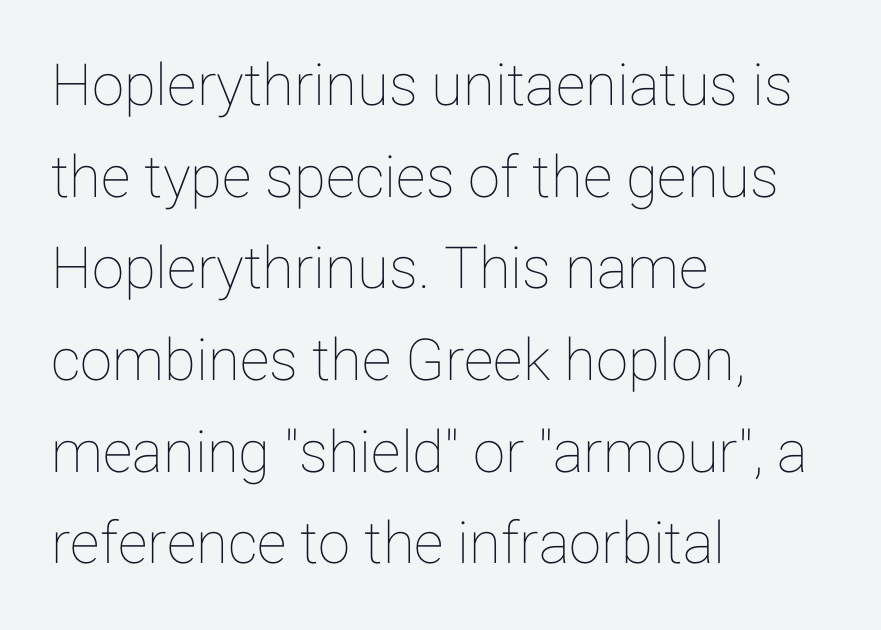
Q: Is the text italic (slanted)? A: No, it is upright.
Q: Is the text underlined? A: No.
Q: How is the paragraph aligned? A: Left-aligned.
Q: Is the spacing between letters normal or unusually wide? A: Normal.
Q: Is the spacing between lines tight, normal or loose? A: Normal.
Q: Width (condensed, normal, or wide)? A: Normal.
Q: Stroke contrast? A: Low.
Q: x-height? A: Medium.
Q: Monospaced? A: No.
